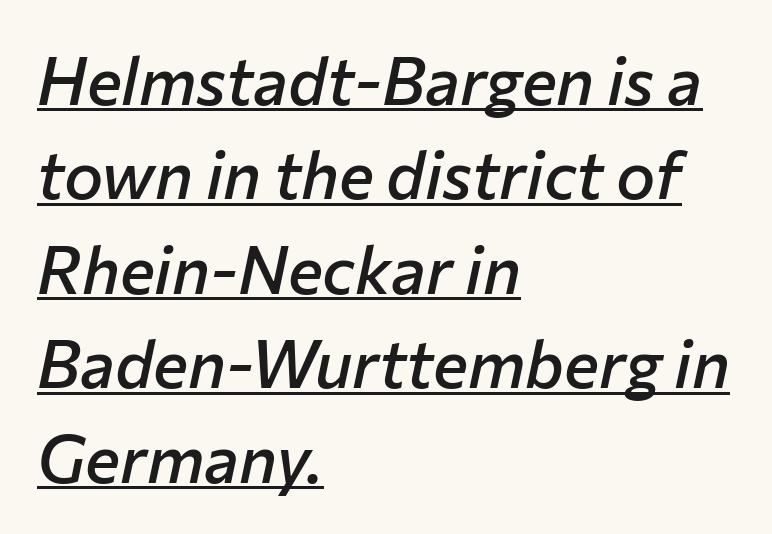
Q: Is the text bold? A: Semi-bold.
Q: Is the text italic (slanted)? A: Yes, it leans right by about 12 degrees.
Q: Is the text underlined? A: Yes.
Q: How is the paragraph aligned? A: Left-aligned.
Q: Is the spacing between letters normal or unusually wide? A: Normal.
Q: Is the spacing between lines tight, normal or loose? A: Normal.
Q: Width (condensed, normal, or wide)? A: Normal.
Q: Stroke contrast? A: Low.
Q: x-height? A: Medium.
Q: Monospaced? A: No.
